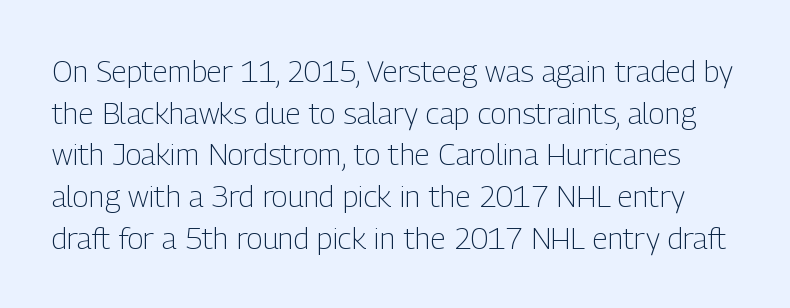
{"serif": "no", "italic": "no", "bold": "no", "weight": "light", "width": "condensed", "stroke_contrast": "low", "x_height": "medium", "monospaced": "no", "underline": "no", "line_spacing": "normal", "line_spacing_ratio": 1.39, "letter_spacing": "normal", "letter_spacing_em": 0.0, "glyph_px": 30}
